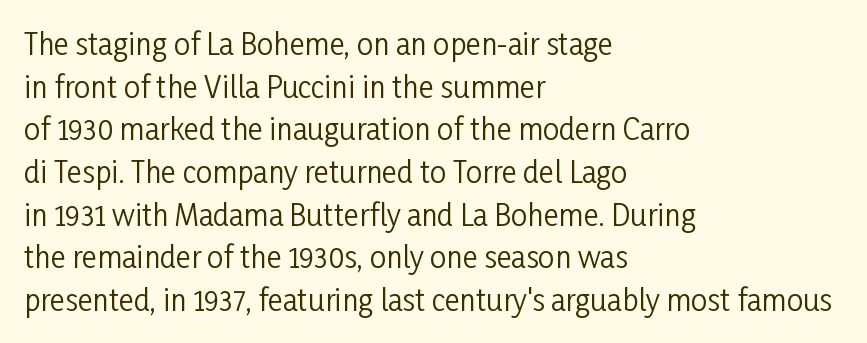
Q: Is the text bold? A: No.
Q: Is the text italic (slanted)? A: No, it is upright.
Q: Is the typeface a serif or a sans-serif typeface? A: Sans-serif.
Q: Is the text underlined? A: No.
Q: How is the paragraph aligned? A: Left-aligned.
Q: Is the spacing between letters normal or unusually wide? A: Normal.
Q: Is the spacing between lines tight, normal or loose? A: Normal.
Q: Width (condensed, normal, or wide)? A: Condensed.
Q: Stroke contrast? A: Low.
Q: x-height? A: Medium.
Q: Monospaced? A: No.
